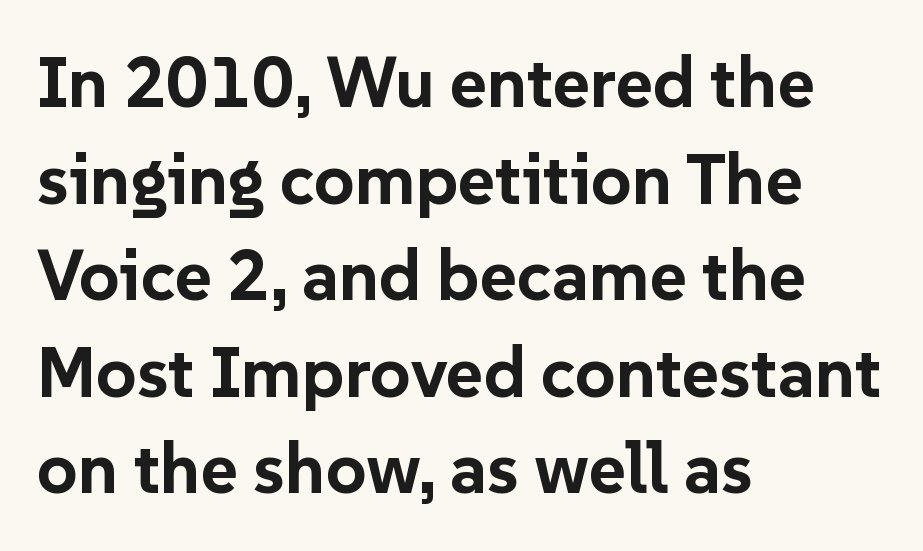
{"serif": "no", "italic": "no", "bold": "yes", "weight": "bold", "width": "normal", "stroke_contrast": "low", "x_height": "medium", "monospaced": "no", "underline": "no", "align": "left", "line_spacing": "normal", "line_spacing_ratio": 1.36, "letter_spacing": "normal", "letter_spacing_em": 0.0, "glyph_px": 71}
